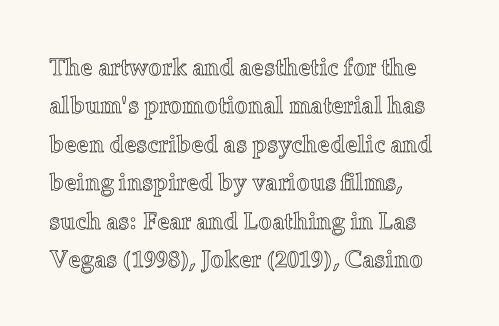
How would I describe the line gaps? Plain and ordinary. Teacher's note: observe the even left margin — that is flush-left alignment. Decoration check: the copy has no underline. Characters follow at the spacing the type designer built in. Is there any slant? The stems are plumb.
